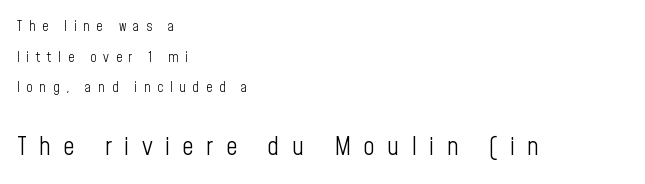
The typeface has the unassuming heft of standard copy or less. Of the two passages, the one underneath uses the larger point size. Each line starts at the same left margin while the right side varies. Students, observe: this is what heavily led, spacious text looks like. No word sits above an underline.
